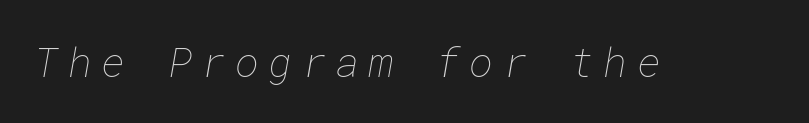
Q: Is the text bold? A: No.
Q: Is the text underlined? A: No.
Q: Is the spacing between letters normal or unusually wide? A: Unusually wide.
Q: Width (condensed, normal, or wide)? A: Normal.
Q: Stroke contrast? A: Low.
Q: x-height? A: Medium.
